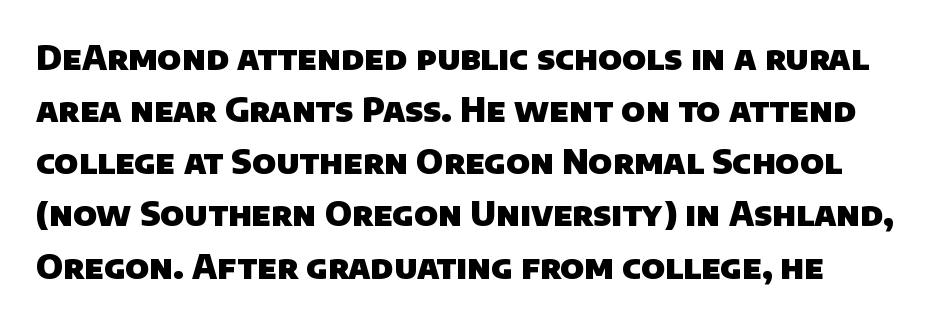
{"serif": "no", "bold": "yes", "weight": "heavy", "width": "normal", "stroke_contrast": "low", "x_height": "large", "monospaced": "no", "underline": "no", "line_spacing": "normal", "line_spacing_ratio": 1.58, "letter_spacing": "normal", "letter_spacing_em": 0.0, "glyph_px": 33}
